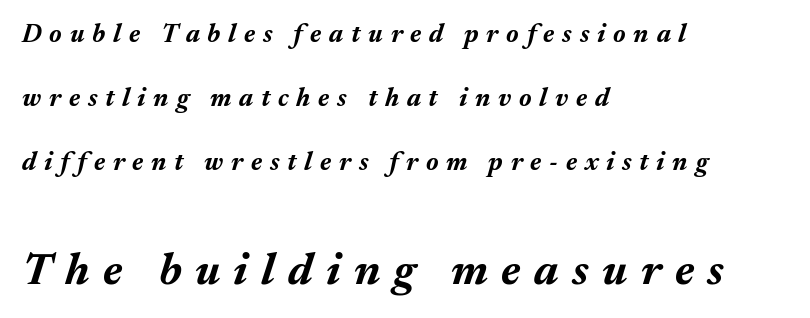
The image shows 45 px bold type, italic (leaning right); set left-aligned, loose line spacing (2.46x), unusually wide letter spacing (+0.3 em), not underlined; the second (bottom) block is 1.73x larger; medium stroke contrast and a medium x-height.
